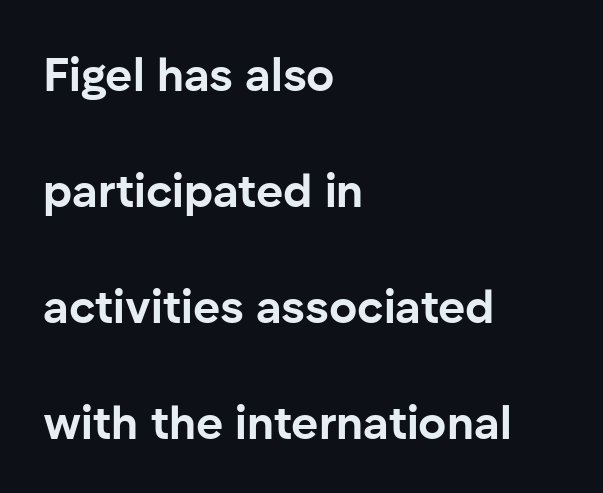
Q: Is the text bold? A: Yes.
Q: Is the text italic (slanted)? A: No, it is upright.
Q: Is the typeface a serif or a sans-serif typeface? A: Sans-serif.
Q: Is the text underlined? A: No.
Q: How is the paragraph aligned? A: Left-aligned.
Q: Is the spacing between letters normal or unusually wide? A: Normal.
Q: Is the spacing between lines tight, normal or loose? A: Loose.
Q: Width (condensed, normal, or wide)? A: Normal.
Q: Stroke contrast? A: Low.
Q: x-height? A: Medium.
Q: Monospaced? A: No.
